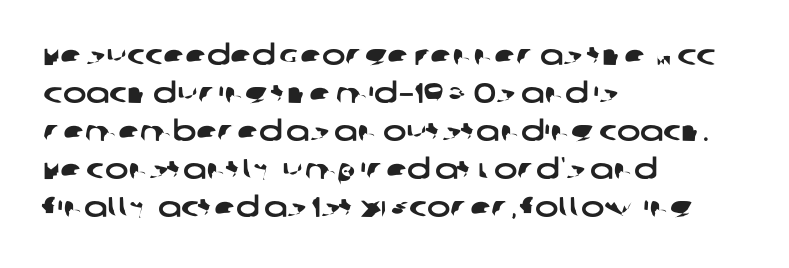
{"serif": "no", "width": "wide", "stroke_contrast": "low", "x_height": "large", "monospaced": "no", "underline": "no", "align": "left", "line_spacing": "normal", "line_spacing_ratio": 1.36, "letter_spacing": "normal", "letter_spacing_em": 0.0, "glyph_px": 28}
